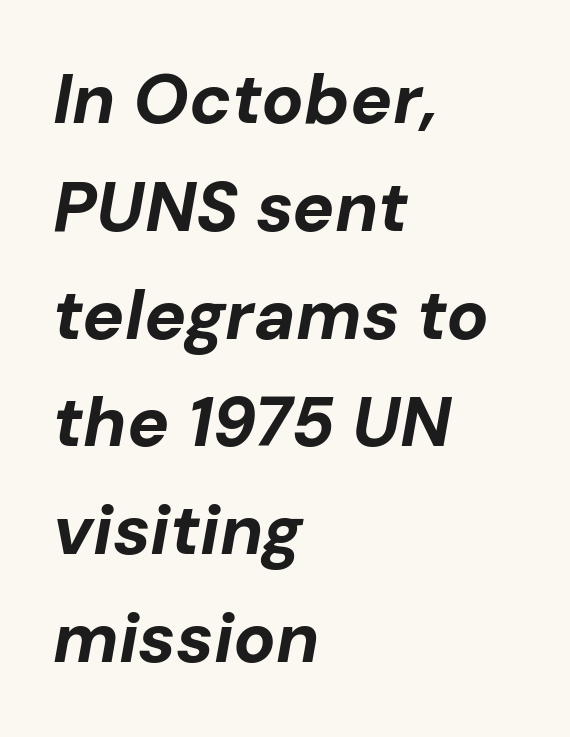
{"italic": "yes", "lean": "right", "slant_degrees": 10, "bold": "yes", "weight": "bold", "width": "normal", "stroke_contrast": "low", "x_height": "medium", "monospaced": "no", "underline": "no", "align": "left", "line_spacing": "normal", "line_spacing_ratio": 1.54, "letter_spacing": "normal", "letter_spacing_em": 0.0, "glyph_px": 70}
